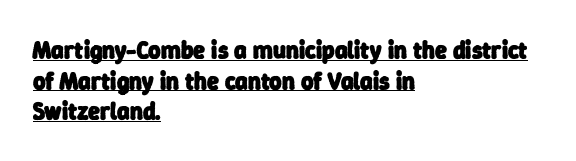
Q: Is the text bold? A: Yes.
Q: Is the text underlined? A: Yes.
Q: How is the paragraph aligned? A: Left-aligned.
Q: Is the spacing between letters normal or unusually wide? A: Normal.
Q: Is the spacing between lines tight, normal or loose? A: Normal.
